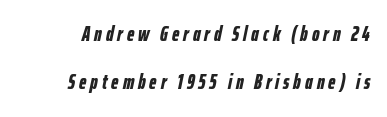
Every letter is thick-stroked: bold, no question. The lines are spread far apart with generous leading. Italic? Definitely — the glyphs are oblique. Check the space under the baseline: it is left empty.
